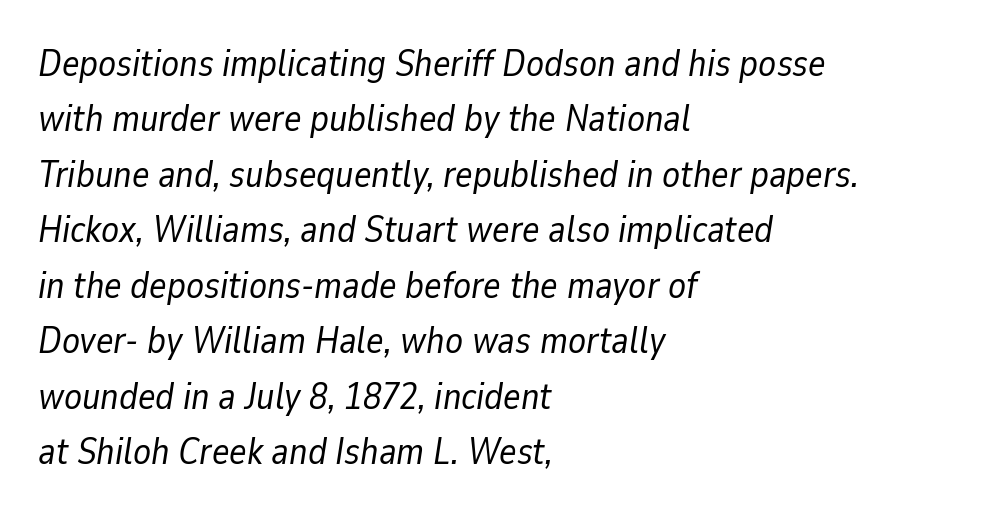
The strokes are not fattened; the text isn't bold. Typeset ragged right — the left edge is the straight one. Is this a fixed-width face? No — the glyphs have proportional, varying widths. Is there much room between lines? A standard amount, neither cramped nor airy.
